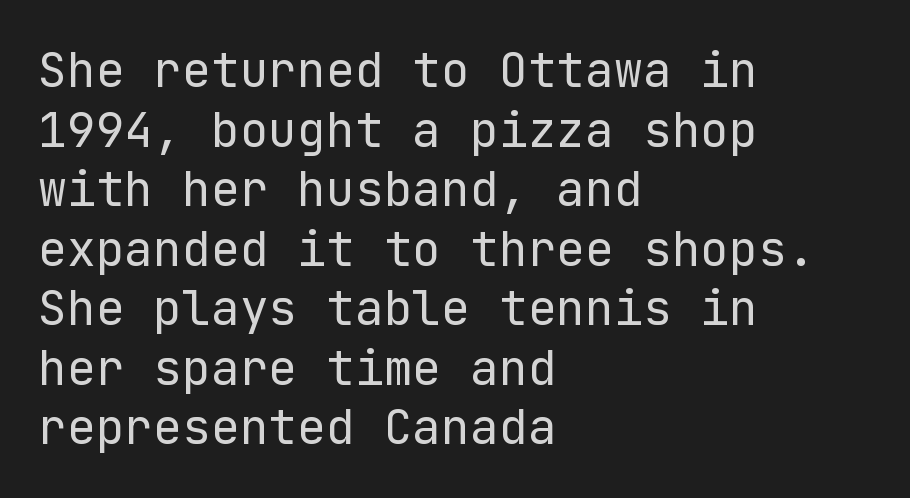
Q: Is the text bold? A: No.
Q: Is the text italic (slanted)? A: No, it is upright.
Q: Is the typeface a serif or a sans-serif typeface? A: Sans-serif.
Q: Is the text underlined? A: No.
Q: How is the paragraph aligned? A: Left-aligned.
Q: Is the spacing between letters normal or unusually wide? A: Normal.
Q: Width (condensed, normal, or wide)? A: Normal.
Q: Stroke contrast? A: Low.
Q: x-height? A: Medium.
